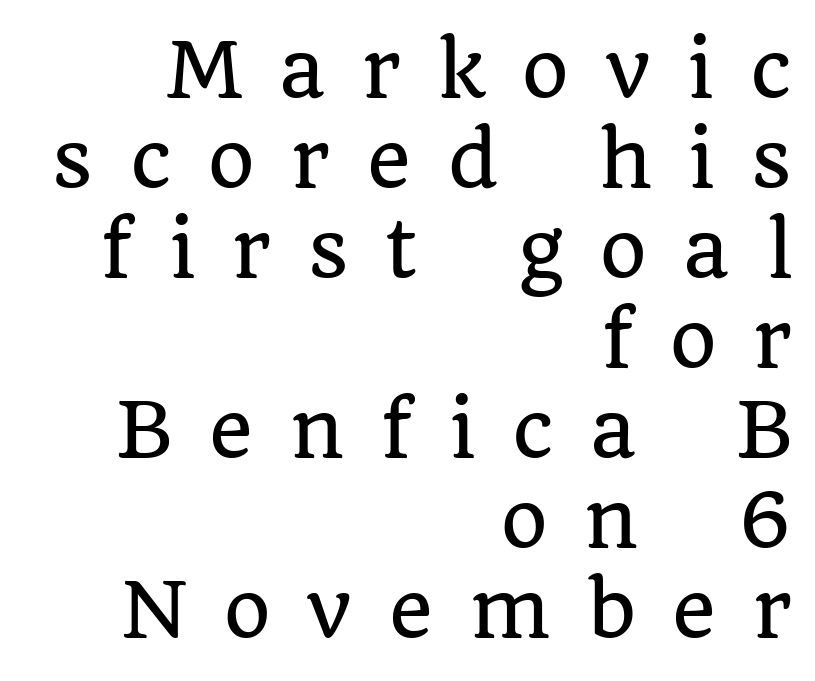
{"serif": "yes", "italic": "no", "width": "normal", "stroke_contrast": "low", "x_height": "large", "monospaced": "no", "underline": "no", "align": "right", "line_spacing_ratio": 1.2, "letter_spacing": "wide", "letter_spacing_em": 0.49, "glyph_px": 75}
